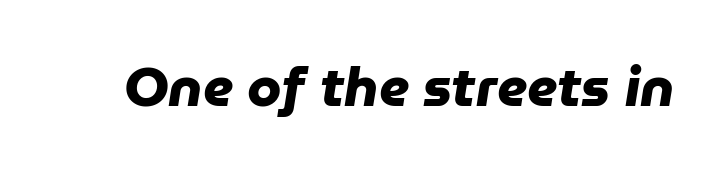
{"serif": "no", "bold": "yes", "weight": "heavy", "width": "normal", "stroke_contrast": "low", "x_height": "medium", "monospaced": "no", "underline": "no", "letter_spacing": "normal", "letter_spacing_em": 0.0, "glyph_px": 55}
